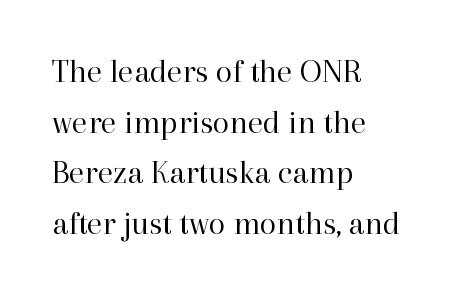
This is serif lettering, the kind often seen in printed books. Where is the straight margin? On the left. Spacing between characters is what you'd get straight out of the box. Quick note: interline space is typical.
